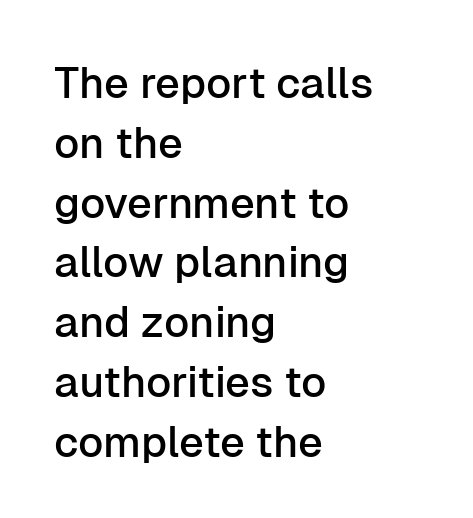
Q: Is the text italic (slanted)? A: No, it is upright.
Q: Is the typeface a serif or a sans-serif typeface? A: Sans-serif.
Q: Is the text underlined? A: No.
Q: How is the paragraph aligned? A: Left-aligned.
Q: Is the spacing between letters normal or unusually wide? A: Normal.
Q: Is the spacing between lines tight, normal or loose? A: Normal.
Q: Width (condensed, normal, or wide)? A: Normal.
Q: Stroke contrast? A: Low.
Q: x-height? A: Medium.
Q: Monospaced? A: No.
